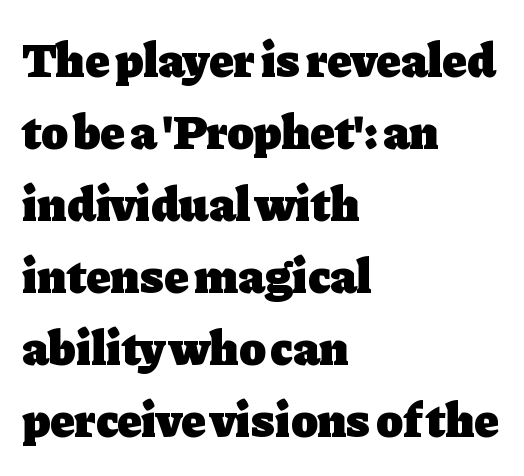
Q: Is the text bold? A: Yes.
Q: Is the text italic (slanted)? A: No, it is upright.
Q: Is the typeface a serif or a sans-serif typeface? A: Serif.
Q: Is the text underlined? A: No.
Q: How is the paragraph aligned? A: Left-aligned.
Q: Is the spacing between letters normal or unusually wide? A: Normal.
Q: Is the spacing between lines tight, normal or loose? A: Normal.
Q: Width (condensed, normal, or wide)? A: Normal.
Q: Stroke contrast? A: Low.
Q: x-height? A: Medium.
Q: Monospaced? A: No.
